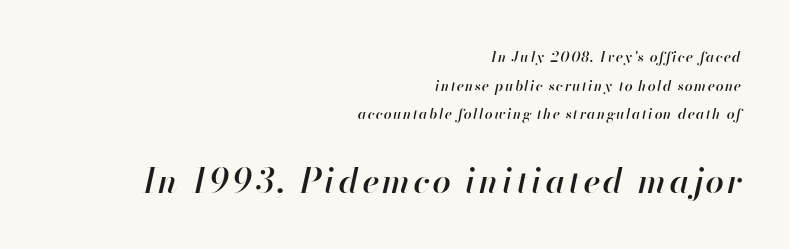
Yep, that's italic — everything's leaning. Summary of weight: moderately heavy, a semibold. Honestly, there is no underline to notice here at all. Proportional: the letters do not fall into vertical columns. Vertical spacing — loose.
